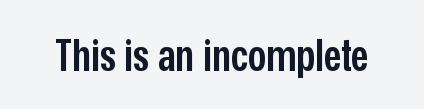
{"serif": "no", "italic": "no", "bold": "semi", "weight": "semibold", "width": "condensed", "stroke_contrast": "low", "x_height": "medium", "monospaced": "no", "underline": "no", "letter_spacing": "normal", "letter_spacing_em": 0.0, "glyph_px": 45}
